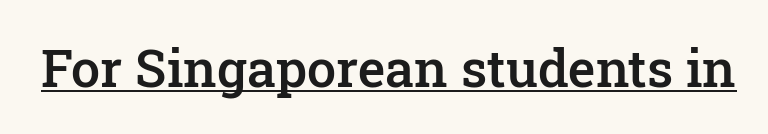
Q: Is the text bold? A: Semi-bold.
Q: Is the text italic (slanted)? A: No, it is upright.
Q: Is the typeface a serif or a sans-serif typeface? A: Serif.
Q: Is the text underlined? A: Yes.
Q: Is the spacing between letters normal or unusually wide? A: Normal.
Q: Width (condensed, normal, or wide)? A: Normal.
Q: Stroke contrast? A: Low.
Q: x-height? A: Medium.
Q: Monospaced? A: No.
